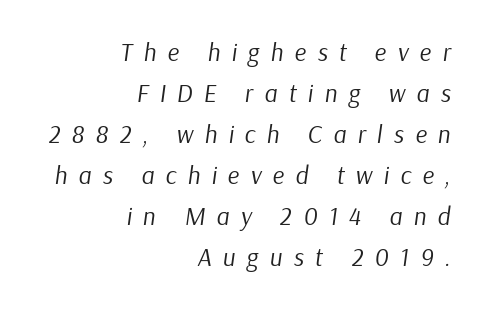
Q: Is the text bold? A: No.
Q: Is the text italic (slanted)? A: Yes, it leans right by about 9 degrees.
Q: Is the text underlined? A: No.
Q: How is the paragraph aligned? A: Right-aligned.
Q: Is the spacing between letters normal or unusually wide? A: Unusually wide.
Q: Is the spacing between lines tight, normal or loose? A: Normal.
